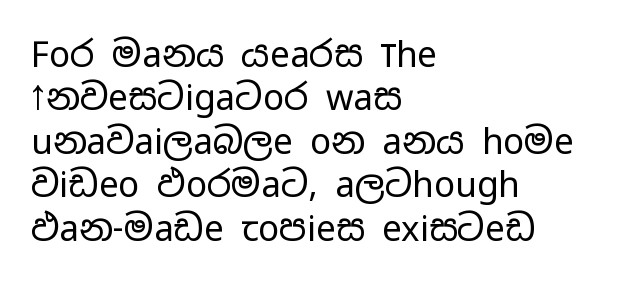
Q: Is the text bold? A: No.
Q: Is the text italic (slanted)? A: No, it is upright.
Q: Is the typeface a serif or a sans-serif typeface? A: Sans-serif.
Q: Is the text underlined? A: No.
Q: How is the paragraph aligned? A: Left-aligned.
Q: Is the spacing between letters normal or unusually wide? A: Normal.
Q: Width (condensed, normal, or wide)? A: Wide.
Q: Stroke contrast? A: Low.
Q: x-height? A: Medium.
Q: Monospaced? A: No.
